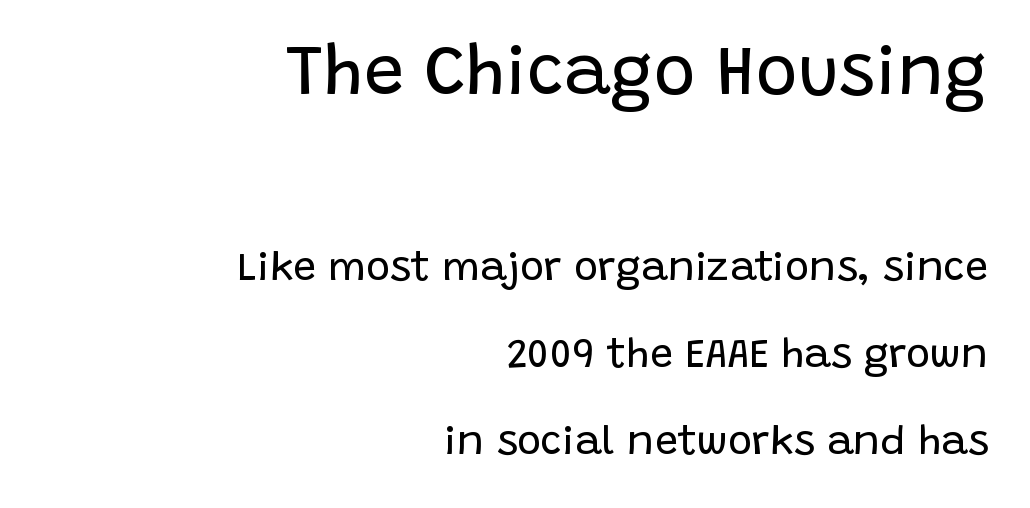
Each line ends at the same right margin while the left side varies. The face used here is a sans, in the tradition of grotesques and geometrics. Descenders hang freely into open space. Stroke thickness stays within the range of a standard reading face or lighter. Whoever set this chose breathing room over compactness in the vertical rhythm.
